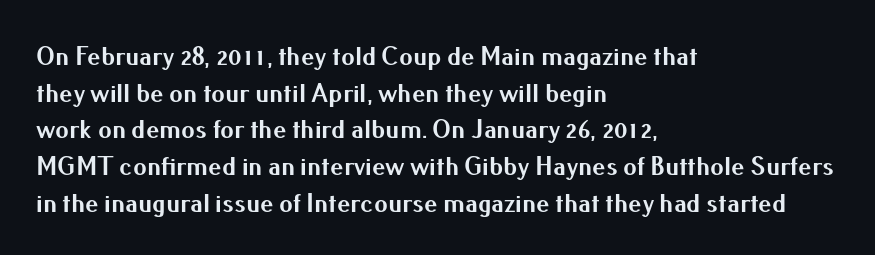
The image shows 27 px bold type, upright; set left-aligned, normal line spacing (1.36x), normal letter spacing, not underlined.
